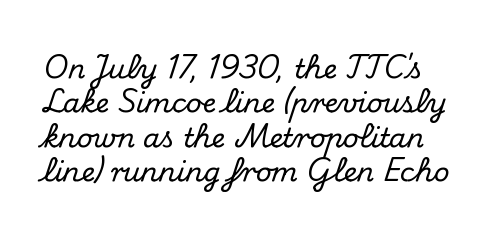
{"underline": "no", "line_spacing": "normal", "line_spacing_ratio": 1.27, "letter_spacing": "normal", "letter_spacing_em": 0.0, "glyph_px": 27}
